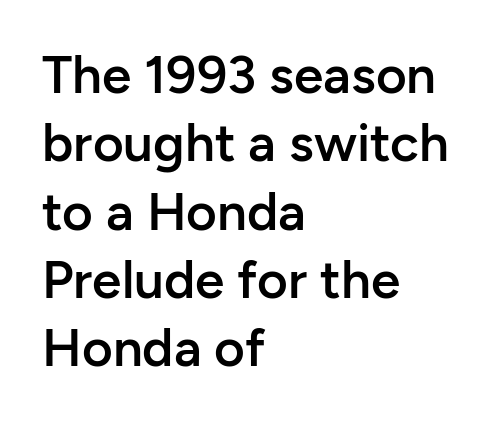
The designer left line spacing at the default. A clean baseline with only descenders dipping below it. Each letter keeps its own natural width here, so spacing adapts to shape. The font is running at a semibold setting, under full bold. Every character sits straight up, as roman type does. A classic flush-left, rag-right setting is used for this passage.
